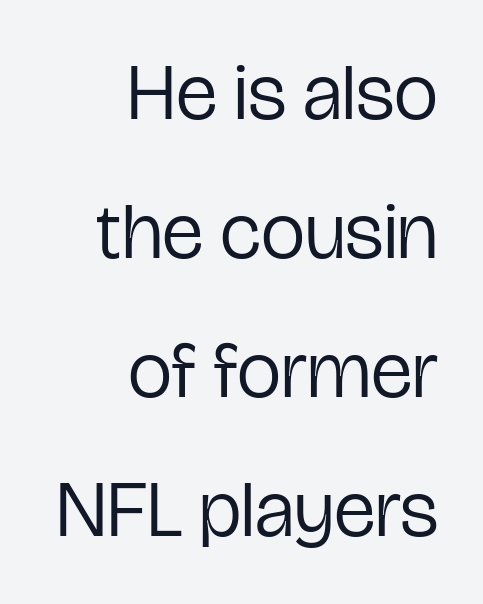
The glyphs are unaccompanied by any horizontal stroke below them. The lettering stays uniformly vertical, giving the passage a roman look. The compositor pushed each line to the right boundary. Nothing sits at the stroke ends, so this counts as sans-serif. This rendering leaves character spacing at its baseline value. Vertical stems look standard width or narrower in stroke.
